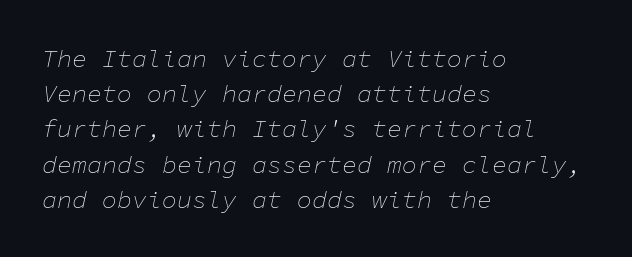
{"italic": "yes", "lean": "right", "slant_degrees": 11, "bold": "no", "underline": "no", "align": "left", "line_spacing": "normal", "line_spacing_ratio": 1.41, "letter_spacing": "normal", "letter_spacing_em": 0.0, "glyph_px": 25}
